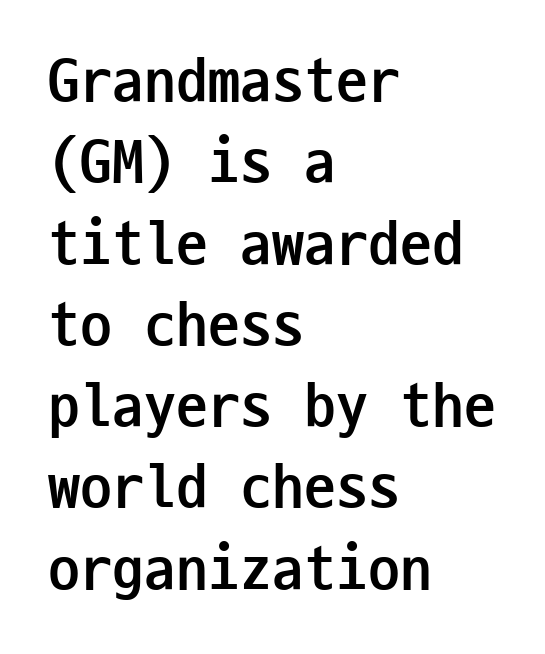
Q: Is the text bold? A: Yes.
Q: Is the text italic (slanted)? A: No, it is upright.
Q: Is the typeface a serif or a sans-serif typeface? A: Sans-serif.
Q: Is the text underlined? A: No.
Q: How is the paragraph aligned? A: Left-aligned.
Q: Is the spacing between letters normal or unusually wide? A: Normal.
Q: Is the spacing between lines tight, normal or loose? A: Normal.
Q: Width (condensed, normal, or wide)? A: Condensed.
Q: Stroke contrast? A: Low.
Q: x-height? A: Medium.
Q: Monospaced? A: Yes.
